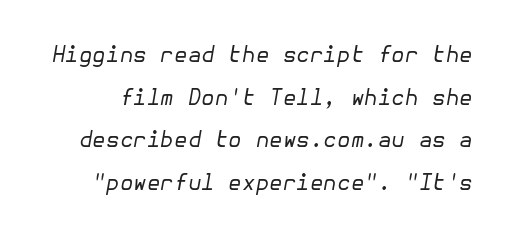
{"italic": "yes", "lean": "right", "slant_degrees": 10, "bold": "no", "underline": "no", "line_spacing": "loose", "line_spacing_ratio": 1.94, "letter_spacing": "normal", "letter_spacing_em": 0.0, "glyph_px": 22}
